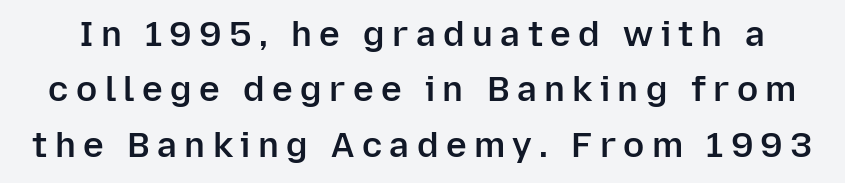
{"serif": "no", "italic": "no", "bold": "semi", "weight": "semibold", "width": "normal", "stroke_contrast": "low", "x_height": "medium", "monospaced": "no", "underline": "no", "line_spacing": "normal", "line_spacing_ratio": 1.58, "letter_spacing": "wide", "letter_spacing_em": 0.21, "glyph_px": 35}
